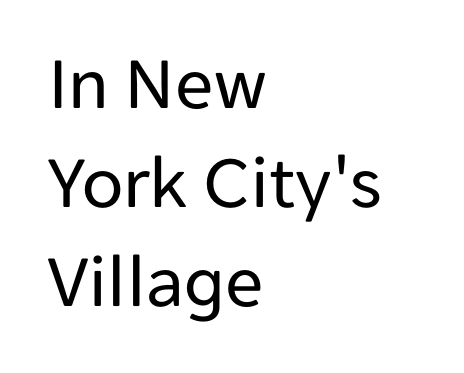
Check the space under the baseline: it is left empty. Italic: no, the glyphs are upright roman. If you measured baseline to baseline, you'd find a middling distance. Think of a printed novel: that variable character pitch is what you see here. Compared with a typical body face, this is equally light or lighter still.
